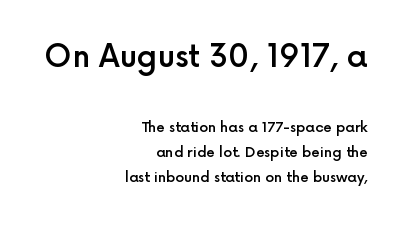
{"serif": "no", "italic": "no", "bold": "semi", "weight": "semibold", "width": "normal", "x_height": "medium", "monospaced": "no", "underline": "no", "align": "right", "line_spacing_ratio": 1.78, "letter_spacing": "normal", "letter_spacing_em": 0.0, "larger_block": "first", "size_ratio": 2.21, "glyph_px": 31}
